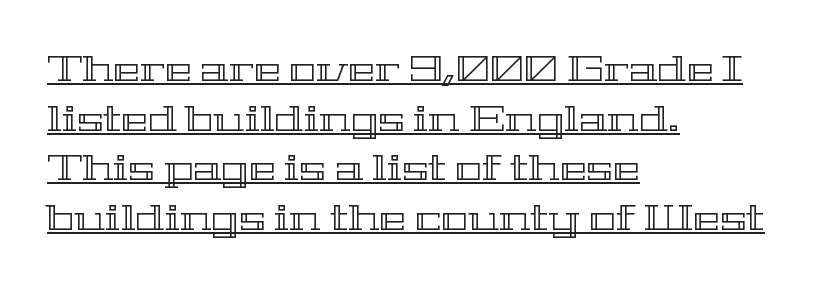
{"italic": "no", "width": "wide", "x_height": "medium", "monospaced": "no", "underline": "yes", "align": "left", "line_spacing": "normal", "line_spacing_ratio": 1.38, "letter_spacing": "normal", "letter_spacing_em": 0.0, "glyph_px": 36}
